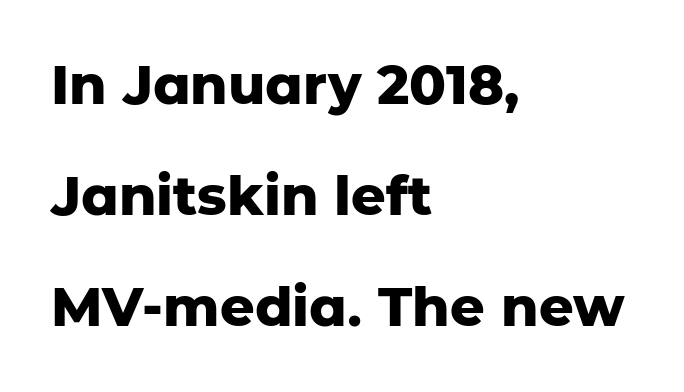
{"serif": "no", "italic": "no", "bold": "yes", "weight": "heavy", "width": "normal", "stroke_contrast": "low", "x_height": "medium", "monospaced": "no", "underline": "no", "align": "left", "line_spacing": "loose", "line_spacing_ratio": 2.06, "letter_spacing": "normal", "letter_spacing_em": 0.0, "glyph_px": 54}
